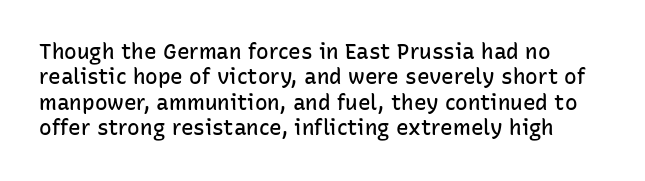
{"italic": "no", "bold": "semi", "underline": "no", "line_spacing_ratio": 1.21, "letter_spacing": "normal", "letter_spacing_em": 0.0, "glyph_px": 21}
